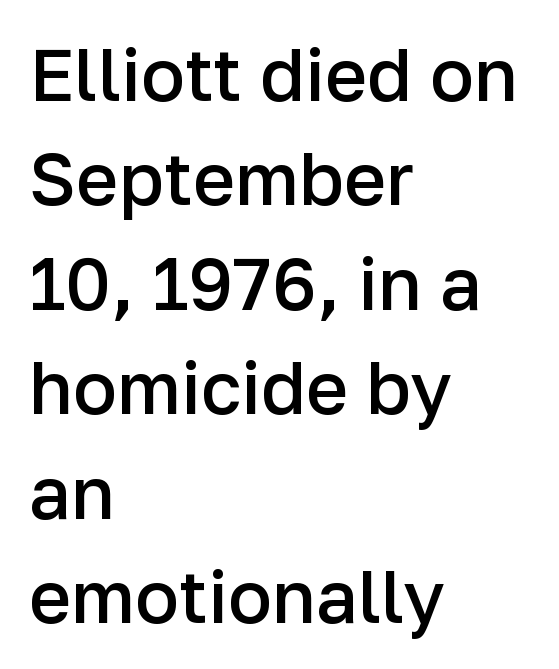
{"serif": "no", "italic": "no", "bold": "semi", "weight": "semibold", "width": "normal", "stroke_contrast": "low", "x_height": "medium", "monospaced": "no", "underline": "no", "align": "left", "line_spacing": "normal", "line_spacing_ratio": 1.43, "letter_spacing": "normal", "letter_spacing_em": 0.0, "glyph_px": 73}
